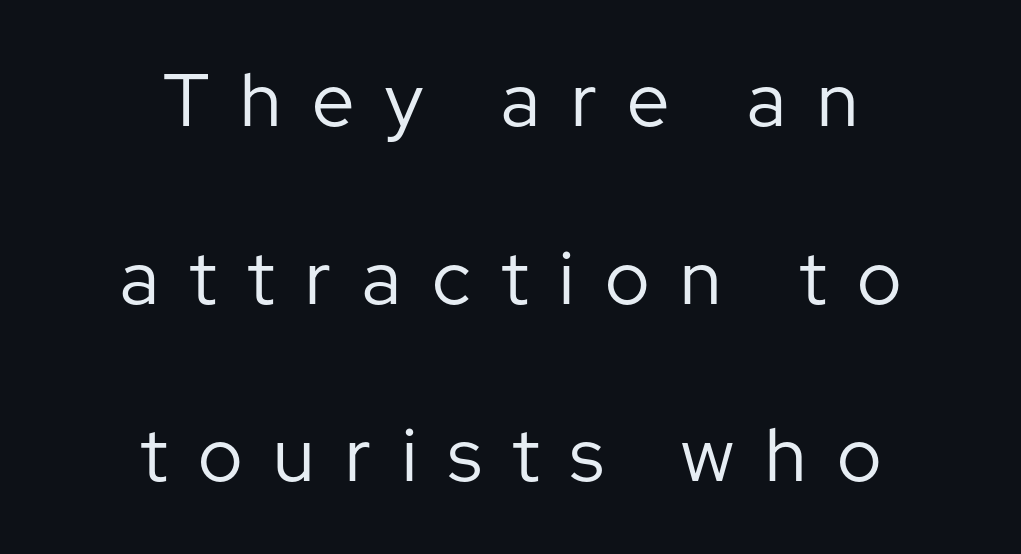
Q: Is the text bold? A: No.
Q: Is the text italic (slanted)? A: No, it is upright.
Q: Is the typeface a serif or a sans-serif typeface? A: Sans-serif.
Q: Is the text underlined? A: No.
Q: How is the paragraph aligned? A: Centered.
Q: Is the spacing between letters normal or unusually wide? A: Unusually wide.
Q: Is the spacing between lines tight, normal or loose? A: Loose.
Q: Width (condensed, normal, or wide)? A: Normal.
Q: Stroke contrast? A: Low.
Q: x-height? A: Medium.
Q: Monospaced? A: No.
